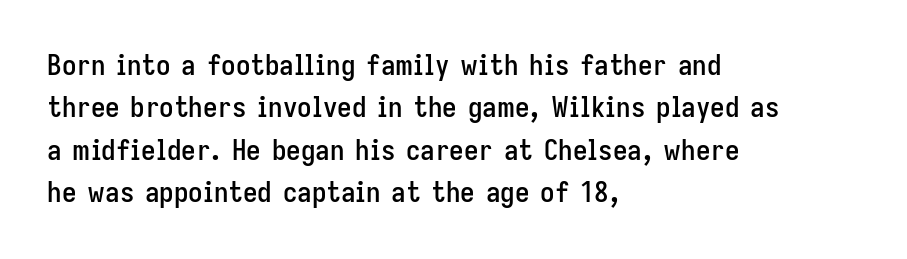
Q: Is the text italic (slanted)? A: No, it is upright.
Q: Is the typeface a serif or a sans-serif typeface? A: Sans-serif.
Q: Is the text underlined? A: No.
Q: How is the paragraph aligned? A: Left-aligned.
Q: Is the spacing between letters normal or unusually wide? A: Normal.
Q: Is the spacing between lines tight, normal or loose? A: Normal.
Q: Width (condensed, normal, or wide)? A: Condensed.
Q: Stroke contrast? A: Low.
Q: x-height? A: Medium.
Q: Monospaced? A: No.
